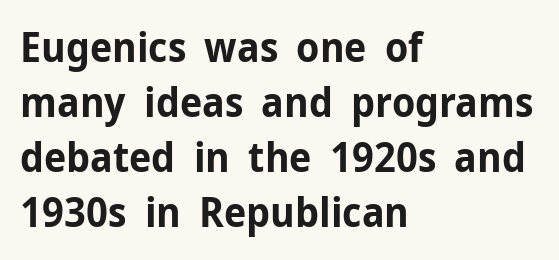
Is the letter spacing exaggerated? No — it looks like the ordinary default. Quick note: underline off. Do the characters align in a grid? No, the font is proportional. The letters stand straight up with perfectly vertical stems. Vertical spacing — default.
